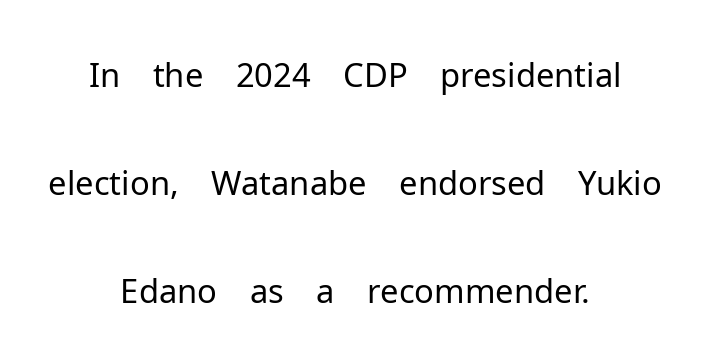
Q: Is the text bold? A: No.
Q: Is the text italic (slanted)? A: No, it is upright.
Q: Is the typeface a serif or a sans-serif typeface? A: Sans-serif.
Q: Is the text underlined? A: No.
Q: How is the paragraph aligned? A: Centered.
Q: Is the spacing between letters normal or unusually wide? A: Normal.
Q: Is the spacing between lines tight, normal or loose? A: Normal.
Q: Width (condensed, normal, or wide)? A: Normal.
Q: Stroke contrast? A: Low.
Q: x-height? A: Medium.
Q: Monospaced? A: No.
